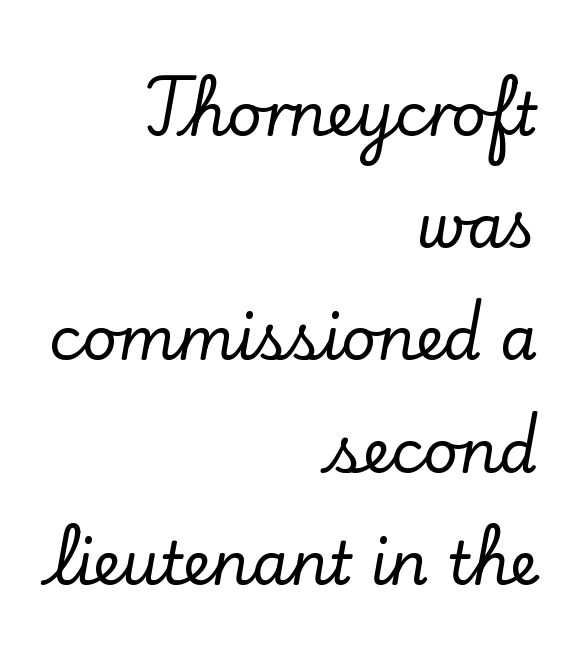
{"serif": "yes", "width": "normal", "stroke_contrast": "low", "x_height": "small", "monospaced": "no", "underline": "no", "align": "right", "line_spacing_ratio": 1.87, "letter_spacing": "normal", "letter_spacing_em": 0.0, "glyph_px": 60}
